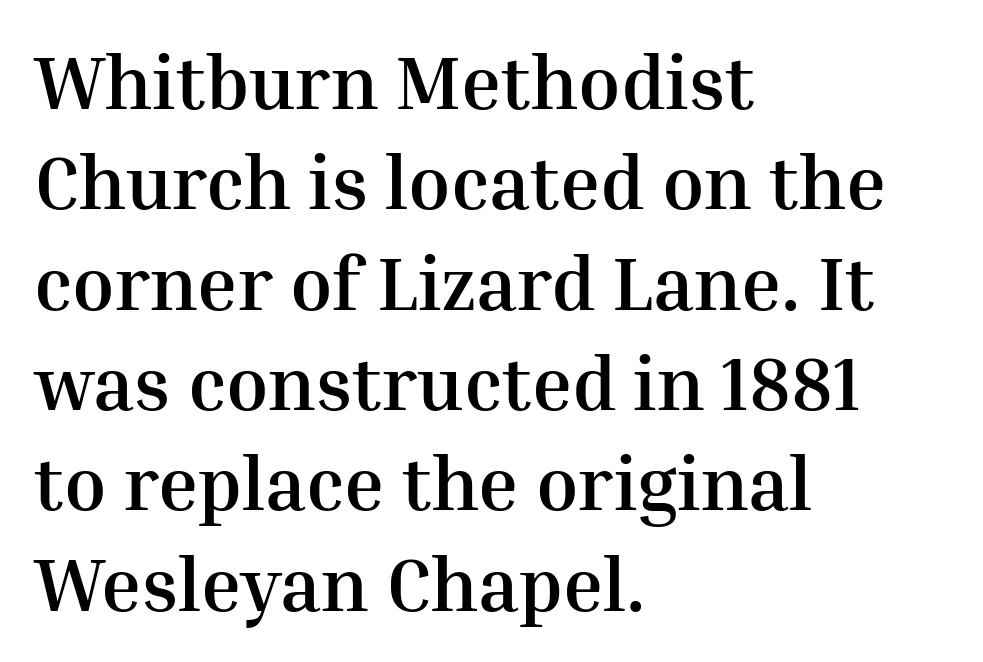
Q: Is the text bold? A: Yes.
Q: Is the text italic (slanted)? A: No, it is upright.
Q: Is the typeface a serif or a sans-serif typeface? A: Serif.
Q: Is the text underlined? A: No.
Q: How is the paragraph aligned? A: Left-aligned.
Q: Is the spacing between letters normal or unusually wide? A: Normal.
Q: Is the spacing between lines tight, normal or loose? A: Normal.
Q: Width (condensed, normal, or wide)? A: Normal.
Q: Stroke contrast? A: Medium.
Q: x-height? A: Medium.
Q: Monospaced? A: No.
